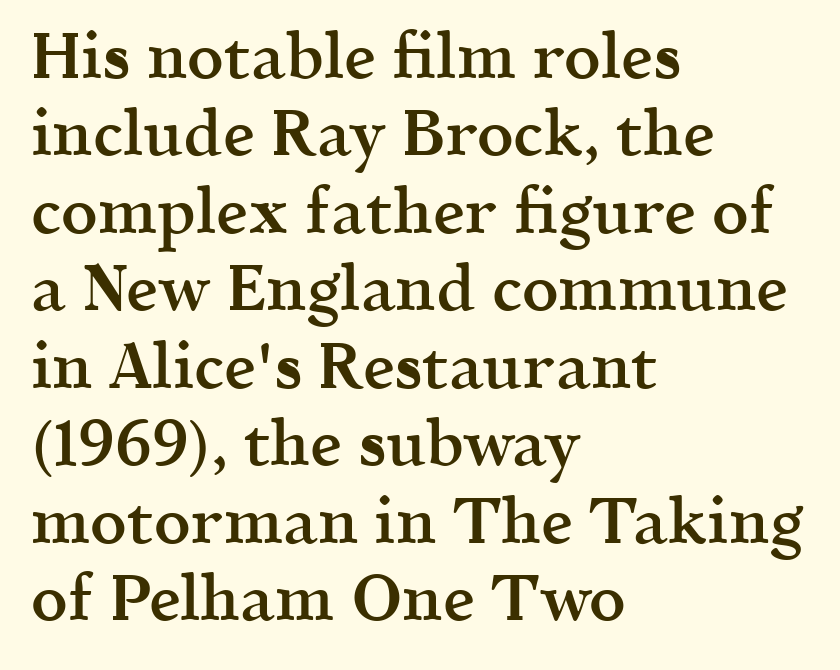
{"serif": "yes", "italic": "no", "bold": "semi", "weight": "semibold", "width": "normal", "x_height": "medium", "monospaced": "no", "underline": "no", "align": "left", "line_spacing_ratio": 1.21, "letter_spacing": "normal", "letter_spacing_em": 0.0, "glyph_px": 64}
